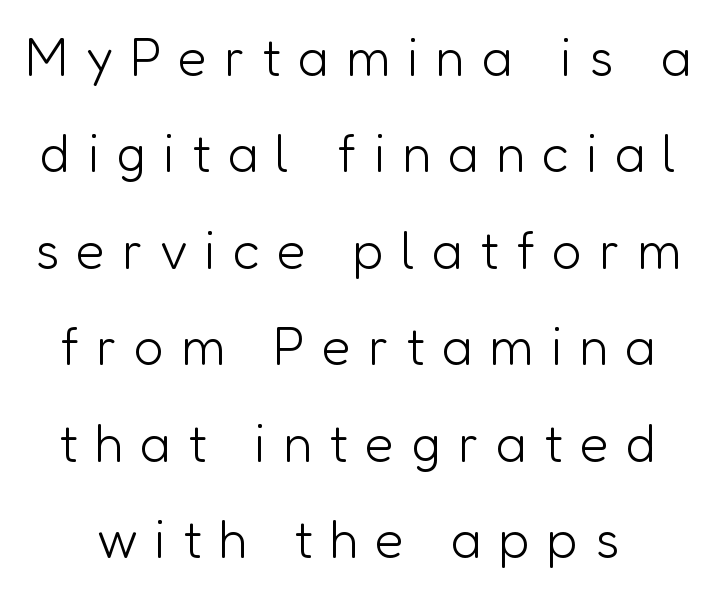
Q: Is the text bold? A: No.
Q: Is the text italic (slanted)? A: No, it is upright.
Q: Is the typeface a serif or a sans-serif typeface? A: Sans-serif.
Q: Is the text underlined? A: No.
Q: Is the spacing between letters normal or unusually wide? A: Unusually wide.
Q: Width (condensed, normal, or wide)? A: Normal.
Q: Stroke contrast? A: Low.
Q: x-height? A: Medium.
Q: Monospaced? A: No.
